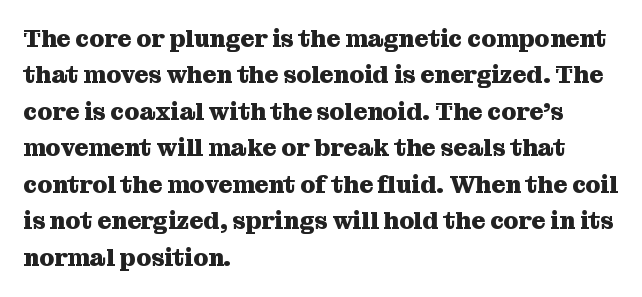
The designer left line spacing at the default. The horizontal fit of the characters is conventional and even. The specimen reads as upright at a glance. The passage shown is not underscored anywhere. The letters are bold, with thick, heavy strokes.
